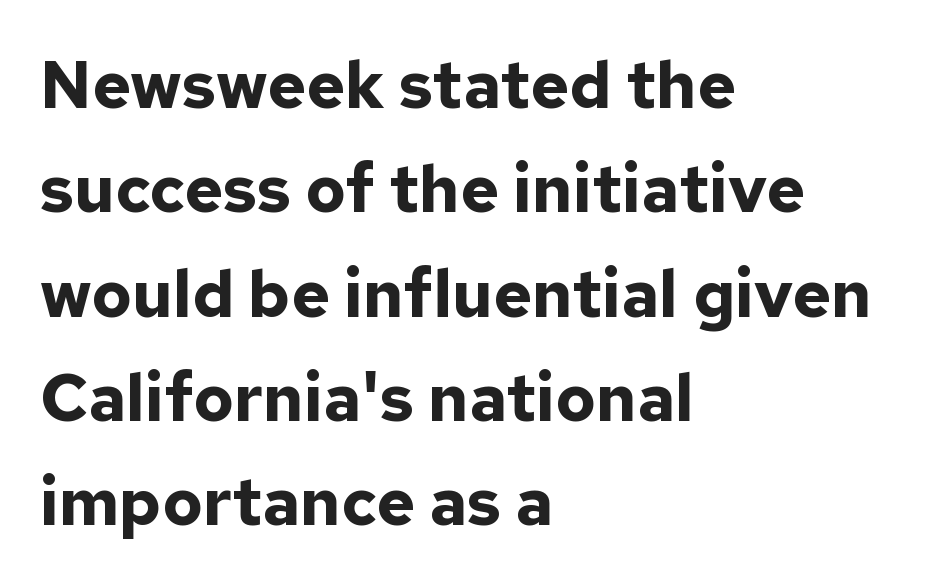
{"serif": "no", "italic": "no", "bold": "yes", "weight": "bold", "width": "normal", "stroke_contrast": "low", "x_height": "medium", "monospaced": "no", "underline": "no", "align": "left", "line_spacing": "normal", "line_spacing_ratio": 1.58, "letter_spacing": "normal", "letter_spacing_em": 0.0, "glyph_px": 66}
